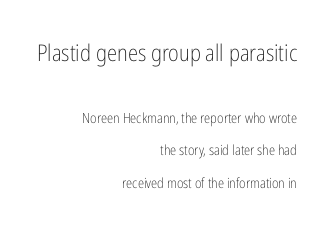
Ascenders rise straight up at ninety degrees. The first block has been scaled up relative to the second. Line ends are locked; line starts wander. The glyphs are unaccompanied by any horizontal stroke below them. A typesetter would call this leading open, well beyond the default. The passage shown has conventional tracking throughout.
